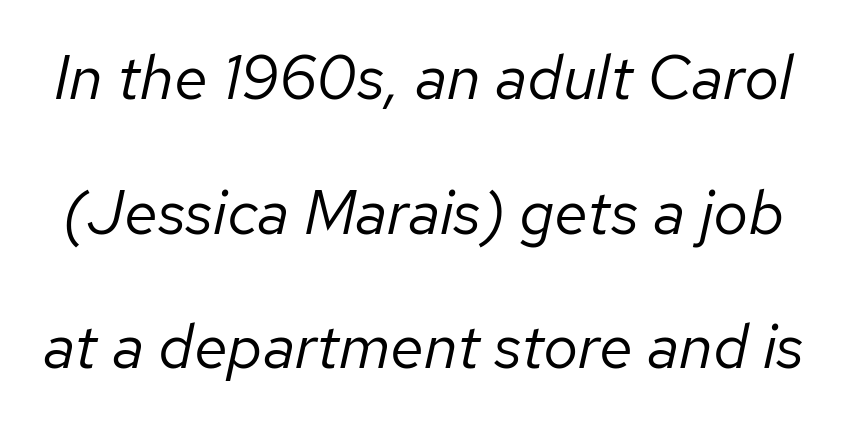
Q: Is the text bold? A: No.
Q: Is the text italic (slanted)? A: Yes, it leans right by about 12 degrees.
Q: Is the text underlined? A: No.
Q: Is the spacing between letters normal or unusually wide? A: Normal.
Q: Is the spacing between lines tight, normal or loose? A: Loose.
Q: Width (condensed, normal, or wide)? A: Normal.
Q: Stroke contrast? A: Low.
Q: x-height? A: Medium.
Q: Monospaced? A: No.
